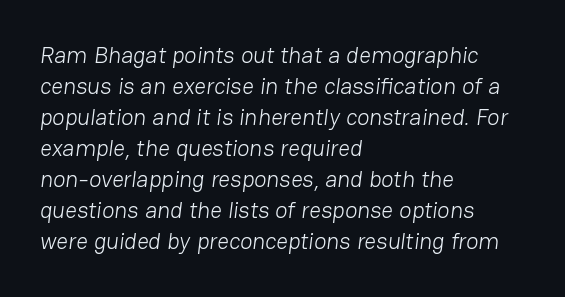
The vertical gap from one line to the next is medium. The letterforms sit at book weight or below. Underline: absent. All the whitespace from short lines collects on the right. The type is set solid horizontally, with unmodified tracking.
